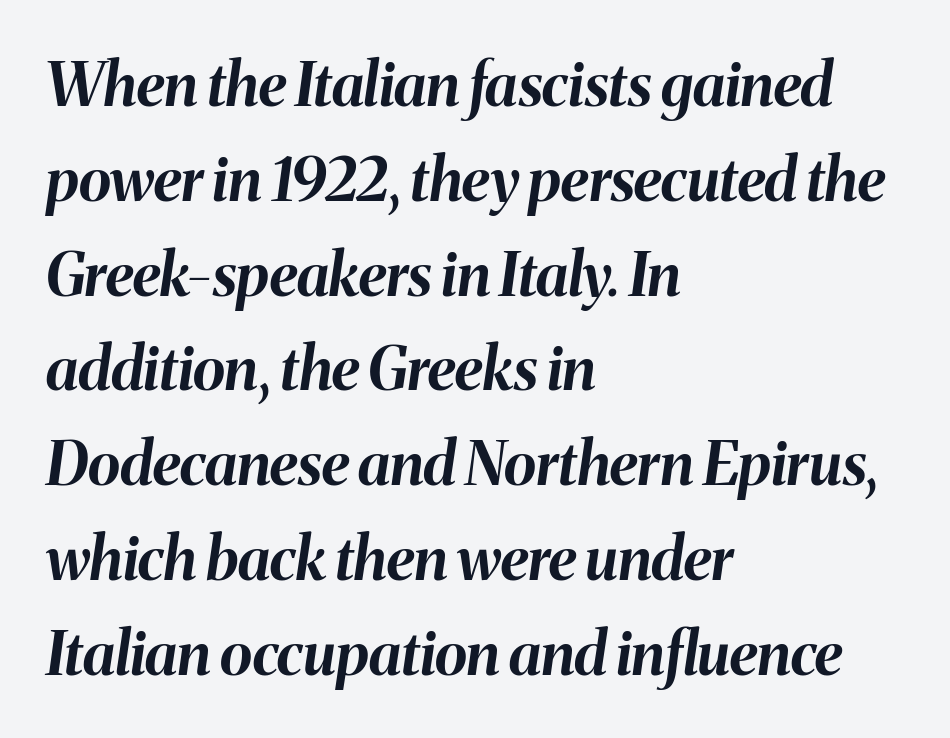
{"italic": "yes", "lean": "right", "slant_degrees": 8, "bold": "yes", "weight": "bold", "width": "normal", "stroke_contrast": "medium", "x_height": "medium", "monospaced": "no", "underline": "no", "align": "left", "line_spacing": "normal", "line_spacing_ratio": 1.58, "letter_spacing": "normal", "letter_spacing_em": 0.0, "glyph_px": 60}
